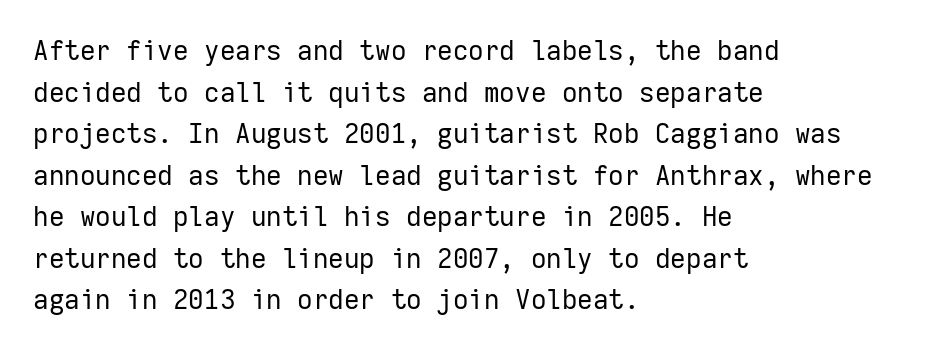
This sample uses an upright cut, with every glyph sitting square on the baseline. Lines of text with bare space underneath. The setting favours the left margin, as ordinary paragraphs usually do. Leading: standard. The typesetting does not lean heavy: it is not bold. You could call the tracking neutral — neither tight nor loose.
